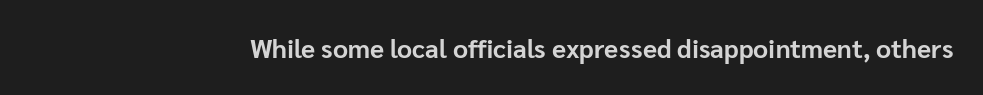
The image shows 26 px bold type, upright; set normal letter spacing, not underlined.
